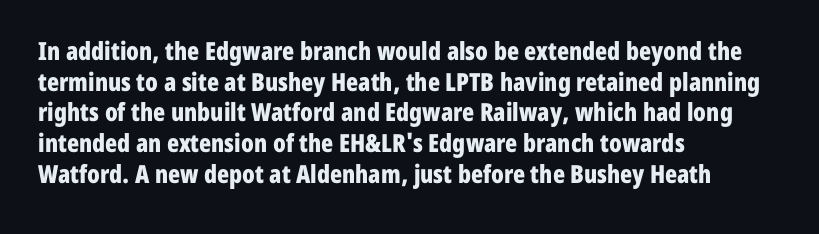
In CSS terms this would be text-align: left. Anything drawn beneath the words? Only blank space. Posture: upright roman. As a designer I'd log this as weight 700, bold.
